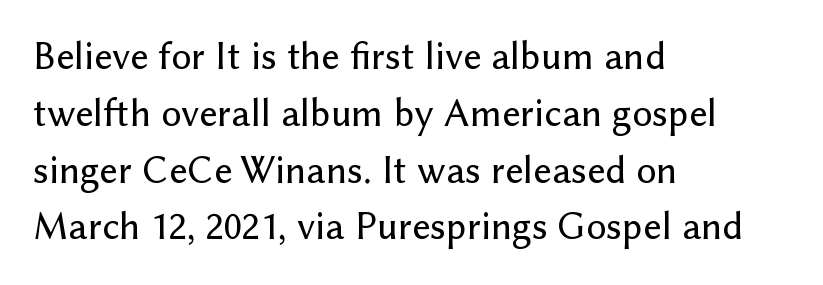
In terms of posture, this sample is upright. You could call the tracking neutral — neither tight nor loose. The typesetter chose a ragged-right arrangement here. Descenders hang freely into open space.
